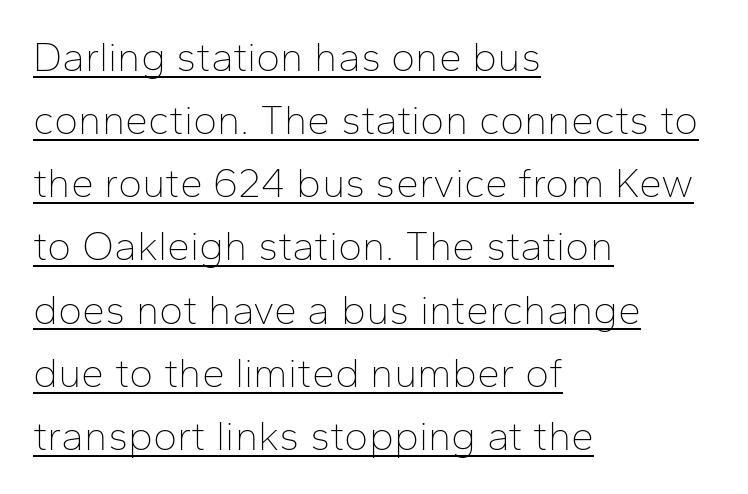
Q: Is the text bold? A: No.
Q: Is the text italic (slanted)? A: No, it is upright.
Q: Is the typeface a serif or a sans-serif typeface? A: Sans-serif.
Q: Is the text underlined? A: Yes.
Q: How is the paragraph aligned? A: Left-aligned.
Q: Is the spacing between letters normal or unusually wide? A: Normal.
Q: Is the spacing between lines tight, normal or loose? A: Normal.
Q: Width (condensed, normal, or wide)? A: Normal.
Q: Stroke contrast? A: Low.
Q: x-height? A: Medium.
Q: Monospaced? A: No.
